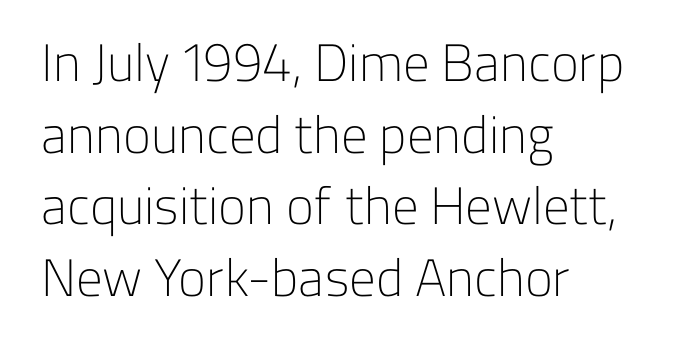
Q: Is the text bold? A: No.
Q: Is the text italic (slanted)? A: No, it is upright.
Q: Is the typeface a serif or a sans-serif typeface? A: Sans-serif.
Q: Is the text underlined? A: No.
Q: How is the paragraph aligned? A: Left-aligned.
Q: Is the spacing between letters normal or unusually wide? A: Normal.
Q: Is the spacing between lines tight, normal or loose? A: Normal.
Q: Width (condensed, normal, or wide)? A: Normal.
Q: Stroke contrast? A: Low.
Q: x-height? A: Medium.
Q: Monospaced? A: No.
